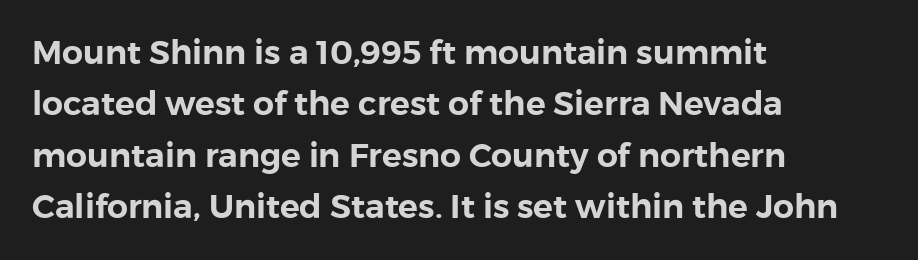
Descenders are the only things crossing below the line. Looks like regular typesetting: each glyph gets only the width it needs. Tracking value appears to be zero — textbook default spacing. A classic flush-left, rag-right setting is used for this passage. Nope, no serifs anywhere on these letters. Posture: vertical.
